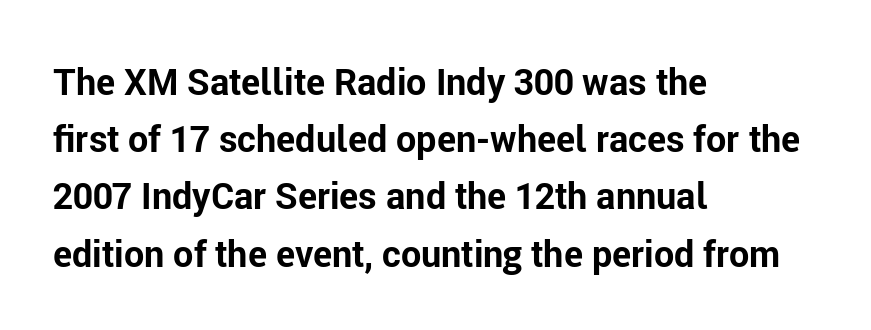
Letterform terminals end flat and unadorned throughout the passage. The axis of the letterforms is exactly vertical. The gap between lines stays unmarked. Horizontal bands of white between lines are of average thickness. A classic flush-left, rag-right setting is used for this passage.
